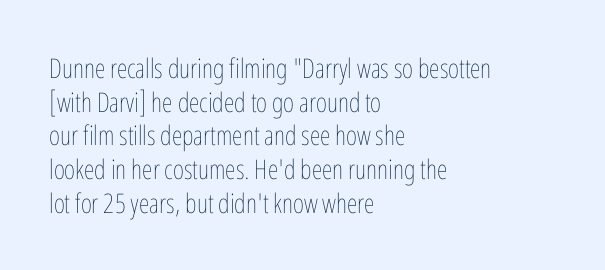
Q: Is the text bold? A: No.
Q: Is the text italic (slanted)? A: No, it is upright.
Q: Is the text underlined? A: No.
Q: How is the paragraph aligned? A: Left-aligned.
Q: Is the spacing between letters normal or unusually wide? A: Normal.
Q: Is the spacing between lines tight, normal or loose? A: Normal.
